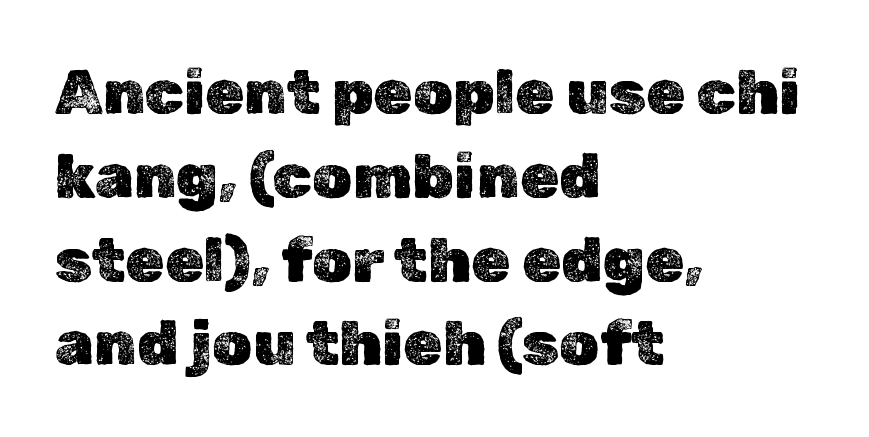
Q: Is the text italic (slanted)? A: No, it is upright.
Q: Is the text underlined? A: No.
Q: How is the paragraph aligned? A: Left-aligned.
Q: Is the spacing between letters normal or unusually wide? A: Normal.
Q: Is the spacing between lines tight, normal or loose? A: Normal.
Q: Width (condensed, normal, or wide)? A: Normal.
Q: x-height? A: Medium.
Q: Monospaced? A: No.
